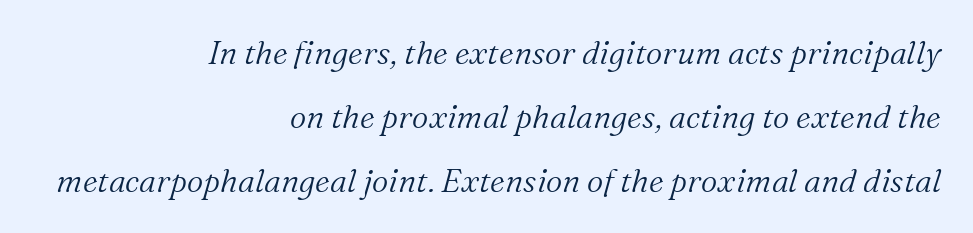
Q: Is the text bold? A: No.
Q: Is the text italic (slanted)? A: Yes, it leans right by about 16 degrees.
Q: Is the typeface a serif or a sans-serif typeface? A: Serif.
Q: Is the text underlined? A: No.
Q: How is the paragraph aligned? A: Right-aligned.
Q: Is the spacing between letters normal or unusually wide? A: Normal.
Q: Is the spacing between lines tight, normal or loose? A: Loose.
Q: Width (condensed, normal, or wide)? A: Normal.
Q: Stroke contrast? A: Medium.
Q: x-height? A: Medium.
Q: Monospaced? A: No.
